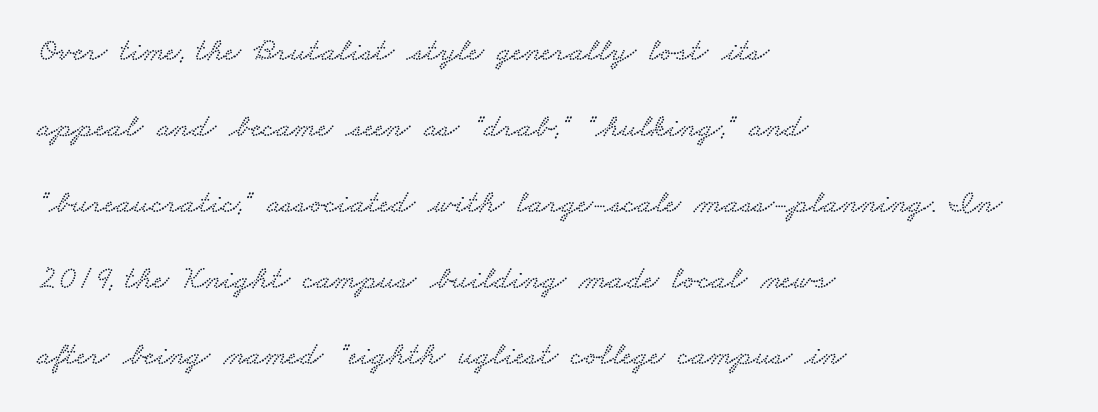
The image shows 33 px wide serif type; set left-aligned, loose line spacing (2.3x), normal letter spacing, not underlined; low stroke contrast and a small x-height.
